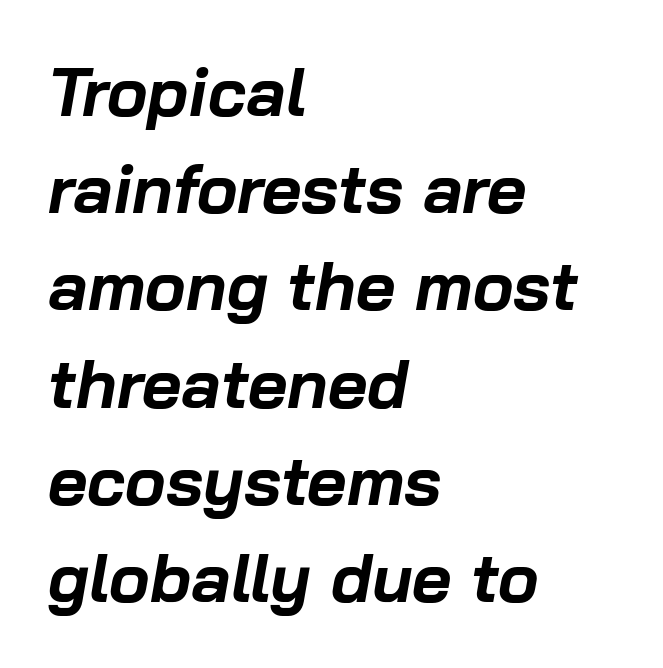
Q: Is the text bold? A: Yes.
Q: Is the text italic (slanted)? A: Yes, it leans right by about 10 degrees.
Q: Is the text underlined? A: No.
Q: How is the paragraph aligned? A: Left-aligned.
Q: Is the spacing between letters normal or unusually wide? A: Normal.
Q: Is the spacing between lines tight, normal or loose? A: Normal.
Q: Width (condensed, normal, or wide)? A: Normal.
Q: Stroke contrast? A: Low.
Q: x-height? A: Medium.
Q: Monospaced? A: No.
